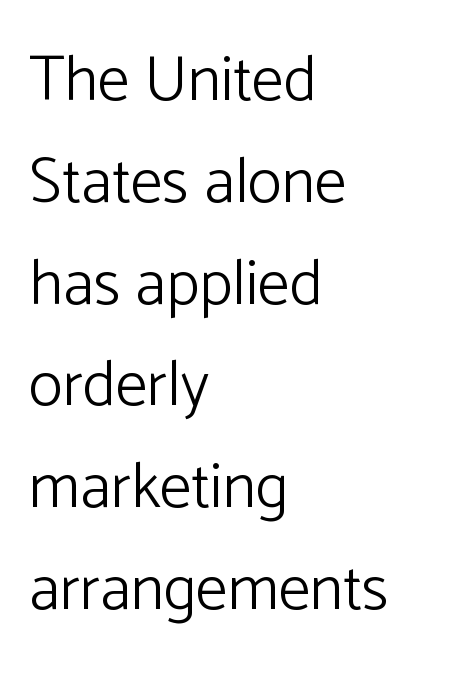
{"serif": "no", "italic": "no", "bold": "no", "weight": "light", "width": "normal", "stroke_contrast": "low", "x_height": "medium", "monospaced": "no", "underline": "no", "align": "left", "line_spacing": "normal", "line_spacing_ratio": 1.59, "letter_spacing": "normal", "letter_spacing_em": 0.0, "glyph_px": 64}
